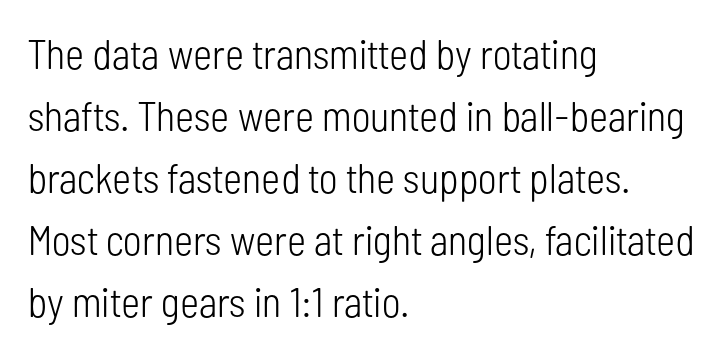
Rule under the text: the space is simply empty. If you drew a line through each stem, it would be perfectly vertical. The line-height multiplier appears to be the usual default. On a weight scale, this lands at 450 or below. Varying glyph widths throughout — classic text-font behaviour.
